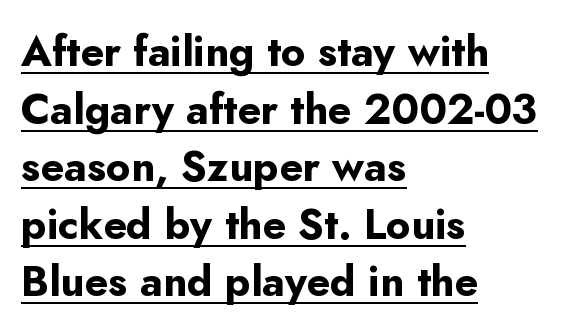
Caption: lettering with a line underneath. The paragraph shown leans on its left margin. The glyphs have the mass of a bold cut. I'd call this a sans setting — the letters go barefoot. Leading: standard. The passage shown is typed in a proportional face where columns would drift.
